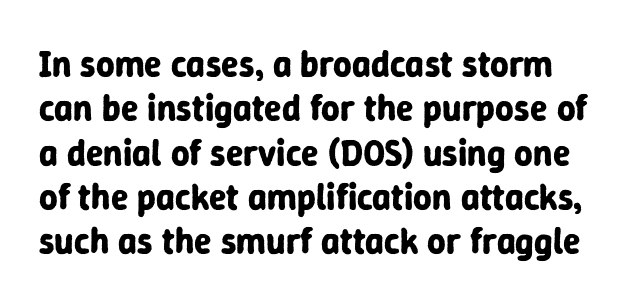
{"serif": "no", "italic": "no", "bold": "yes", "weight": "bold", "width": "normal", "stroke_contrast": "low", "x_height": "medium", "monospaced": "no", "underline": "no", "line_spacing_ratio": 1.23, "letter_spacing": "normal", "letter_spacing_em": 0.0, "glyph_px": 36}
